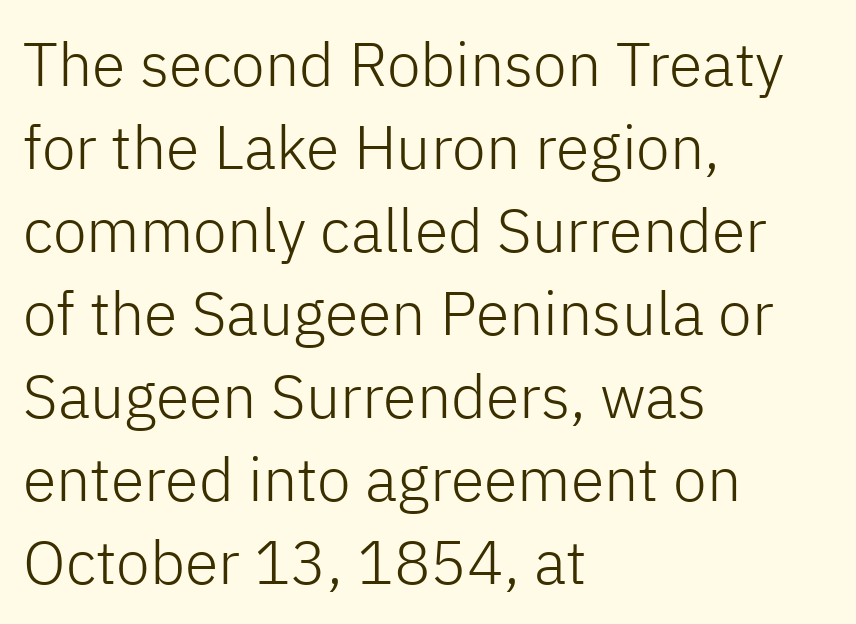
{"serif": "no", "italic": "no", "bold": "no", "weight": "light", "width": "normal", "stroke_contrast": "low", "x_height": "medium", "monospaced": "no", "underline": "no", "align": "left", "line_spacing": "normal", "line_spacing_ratio": 1.36, "letter_spacing": "normal", "letter_spacing_em": 0.0, "glyph_px": 61}
